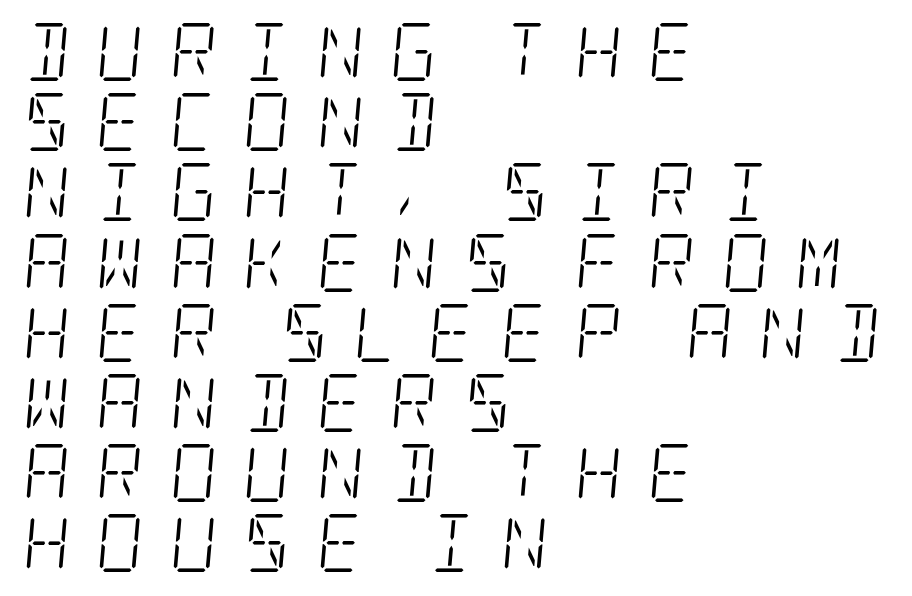
Q: Is the text bold? A: No.
Q: Is the text italic (slanted)? A: Yes, it leans right by about 5 degrees.
Q: Is the typeface a serif or a sans-serif typeface? A: Serif.
Q: Is the text underlined? A: No.
Q: How is the paragraph aligned? A: Left-aligned.
Q: Is the spacing between letters normal or unusually wide? A: Unusually wide.
Q: Width (condensed, normal, or wide)? A: Condensed.
Q: Stroke contrast? A: Low.
Q: x-height? A: Large.
